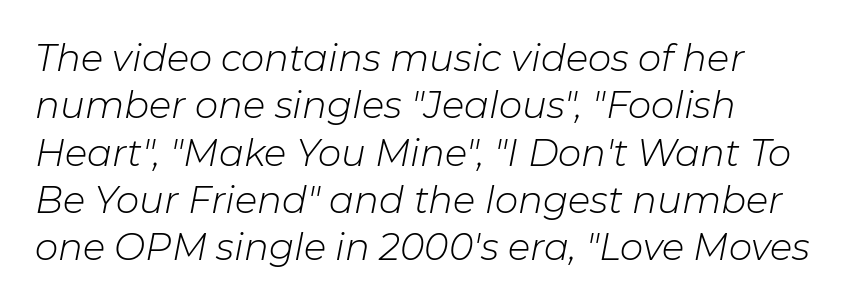
The image shows 37 px light type, italic (leaning right); set left-aligned, normal line spacing (1.28x), normal letter spacing, not underlined; low stroke contrast and a medium x-height.
